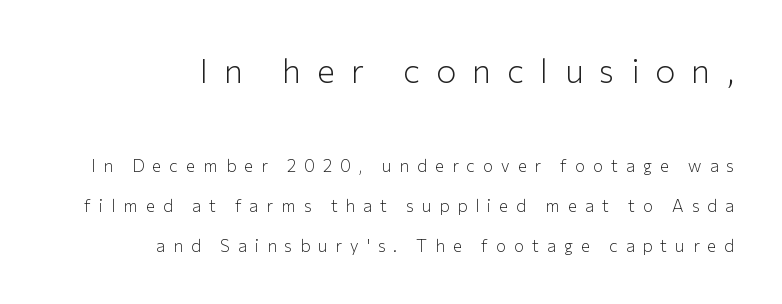
Q: Is the text bold? A: No.
Q: Is the text italic (slanted)? A: No, it is upright.
Q: Is the typeface a serif or a sans-serif typeface? A: Sans-serif.
Q: Is the text underlined? A: No.
Q: How is the paragraph aligned? A: Right-aligned.
Q: Is the spacing between letters normal or unusually wide? A: Unusually wide.
Q: Is the spacing between lines tight, normal or loose? A: Loose.
Q: Which block of text is set in a larger size, the first (top) or the second (bottom)? A: The first (top) one.
Q: Width (condensed, normal, or wide)? A: Normal.
Q: Stroke contrast? A: Low.
Q: x-height? A: Medium.
Q: Monospaced? A: No.
